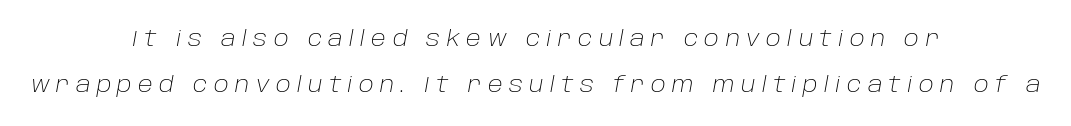
The font sits on the lighter half of the weight spectrum, regular included. Descender tails drop into unmarked territory. You could fit nearly another row in the gap between these rows. The line texture is sparse and dotted thanks to wide tracking. Compared with a flush-left layout, this one balances lines on the center instead. Slant detected: the letters are inclined.
